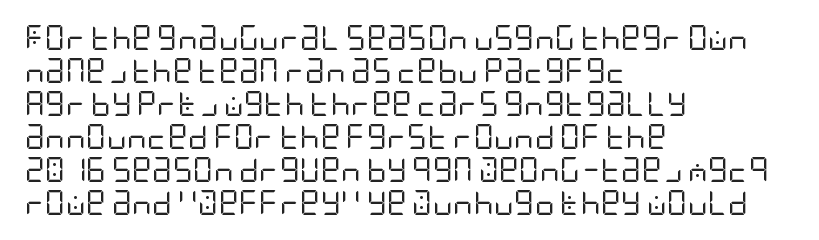
The image shows 25 px text type, upright; set left-aligned, normal line spacing (1.32x), normal letter spacing, not underlined.
